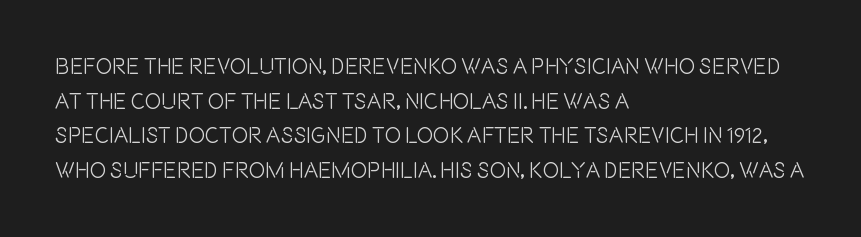
{"italic": "no", "underline": "no", "align": "left", "line_spacing": "normal", "line_spacing_ratio": 1.57, "letter_spacing": "normal", "letter_spacing_em": 0.0, "glyph_px": 22}
